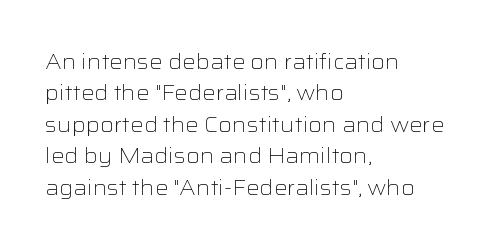
{"italic": "no", "bold": "no", "underline": "no", "align": "left", "line_spacing": "normal", "line_spacing_ratio": 1.5, "letter_spacing": "normal", "letter_spacing_em": 0.0, "glyph_px": 21}
